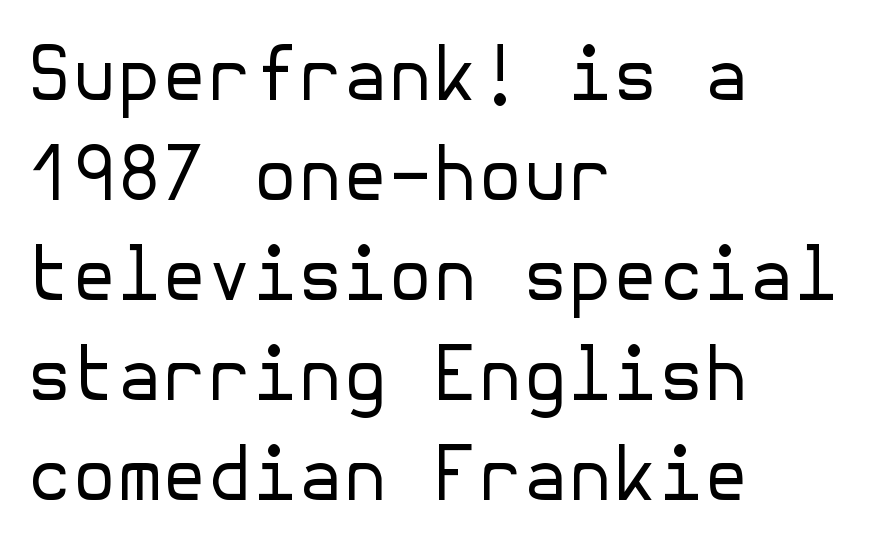
Each word holds together tightly as a unit, with standard inter-letter gaps. Letters rest on an invisible, unmarked baseline. Horizontal alignment here is leftward, the default for most running prose. Look at the bottom of the vertical strokes: they stop flat, with no serifs. The weight tops out at a normal text grade. The lettering stays uniformly vertical, giving the passage a roman look.
